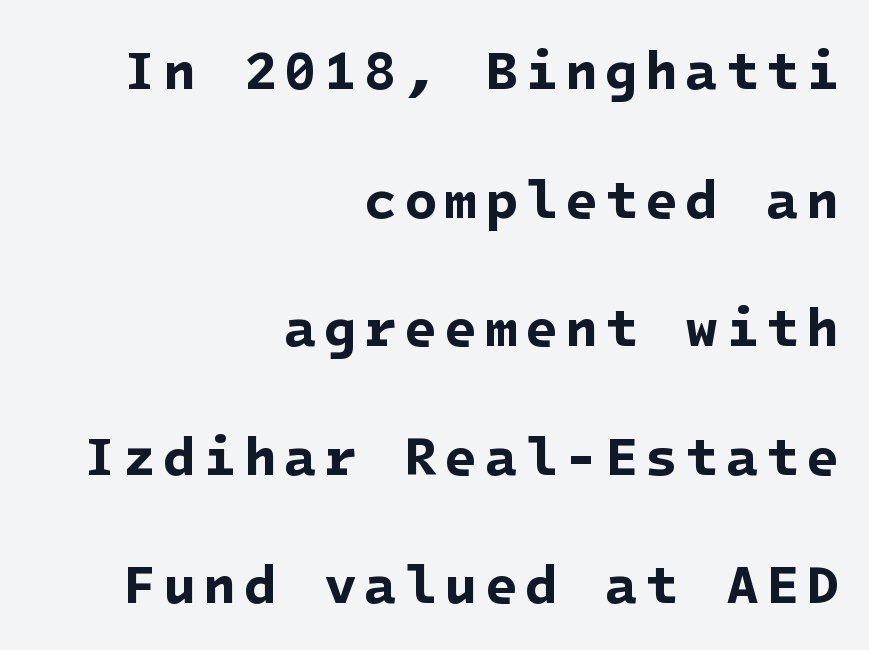
{"serif": "no", "bold": "yes", "weight": "bold", "width": "normal", "stroke_contrast": "low", "x_height": "medium", "underline": "no", "align": "right", "line_spacing": "loose", "line_spacing_ratio": 2.38, "glyph_px": 54}
